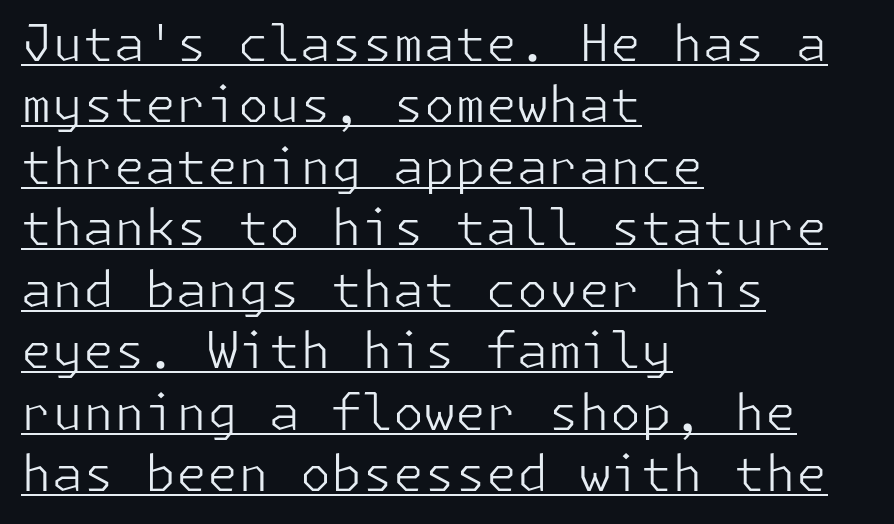
{"serif": "no", "italic": "no", "bold": "no", "weight": "light", "width": "normal", "stroke_contrast": "low", "x_height": "medium", "underline": "yes", "align": "left", "line_spacing_ratio": 1.23, "letter_spacing": "normal", "letter_spacing_em": 0.0, "glyph_px": 50}
